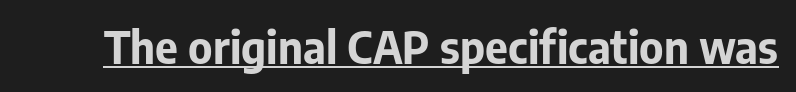
Q: Is the text bold? A: Yes.
Q: Is the text italic (slanted)? A: No, it is upright.
Q: Is the typeface a serif or a sans-serif typeface? A: Sans-serif.
Q: Is the text underlined? A: Yes.
Q: Is the spacing between letters normal or unusually wide? A: Normal.
Q: Width (condensed, normal, or wide)? A: Normal.
Q: Stroke contrast? A: Low.
Q: x-height? A: Medium.
Q: Monospaced? A: No.
